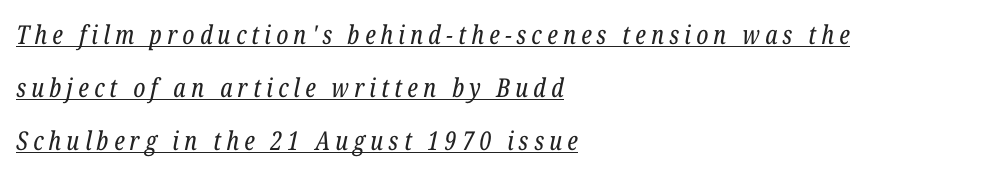
Q: Is the text bold? A: No.
Q: Is the text italic (slanted)? A: Yes, it leans right by about 12 degrees.
Q: Is the text underlined? A: Yes.
Q: How is the paragraph aligned? A: Left-aligned.
Q: Is the spacing between letters normal or unusually wide? A: Unusually wide.
Q: Is the spacing between lines tight, normal or loose? A: Loose.
